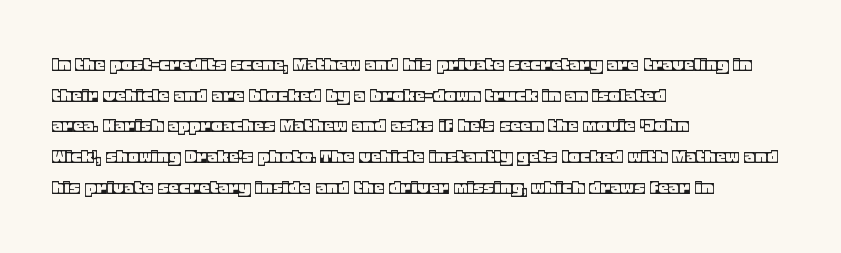
Style check: upright. Quick note: interline space is typical. This sample uses plain, unmodified letter spacing. In CSS terms this would be text-align: left.
